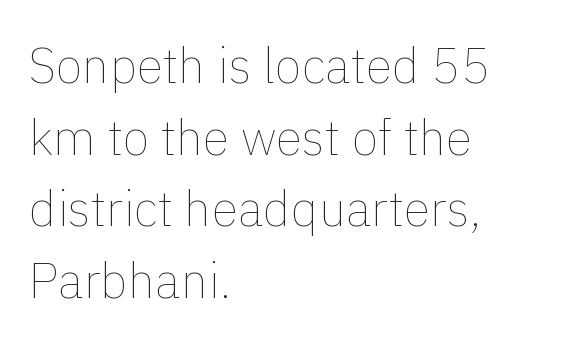
Q: Is the text bold? A: No.
Q: Is the text italic (slanted)? A: No, it is upright.
Q: Is the text underlined? A: No.
Q: How is the paragraph aligned? A: Left-aligned.
Q: Is the spacing between letters normal or unusually wide? A: Normal.
Q: Is the spacing between lines tight, normal or loose? A: Normal.
Q: Width (condensed, normal, or wide)? A: Normal.
Q: Stroke contrast? A: Low.
Q: x-height? A: Medium.
Q: Monospaced? A: No.
